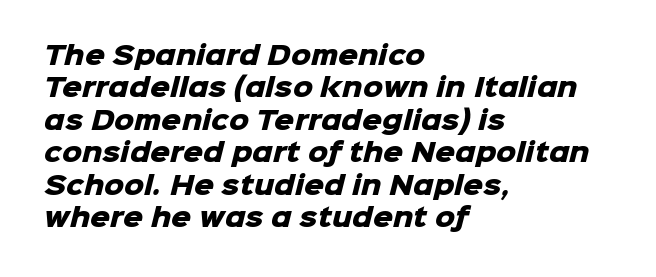
Q: Is the text bold? A: Yes.
Q: Is the text underlined? A: No.
Q: How is the paragraph aligned? A: Left-aligned.
Q: Is the spacing between letters normal or unusually wide? A: Normal.
Q: Is the spacing between lines tight, normal or loose? A: Normal.
